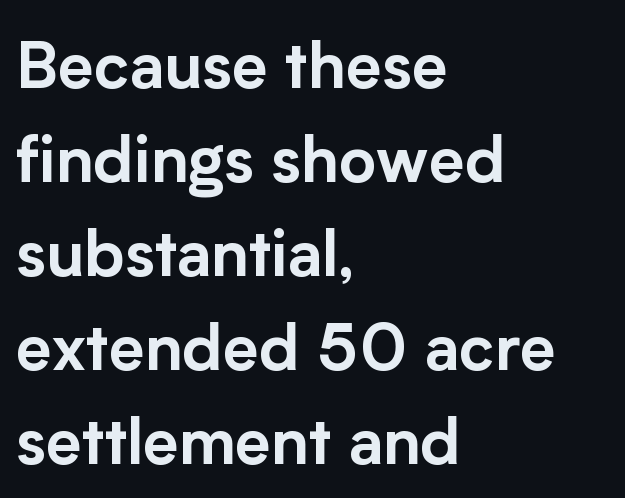
The image shows 64 px sans-serif type, upright; set left-aligned, normal line spacing (1.47x), normal letter spacing, not underlined; low stroke contrast and a medium x-height.
